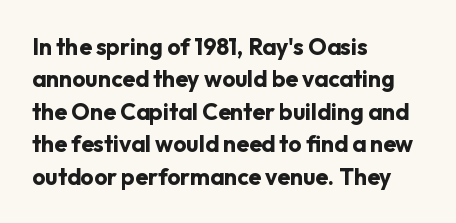
{"italic": "no", "bold": "yes", "underline": "no", "align": "left", "line_spacing": "normal", "line_spacing_ratio": 1.41, "letter_spacing": "normal", "letter_spacing_em": 0.0, "glyph_px": 23}
